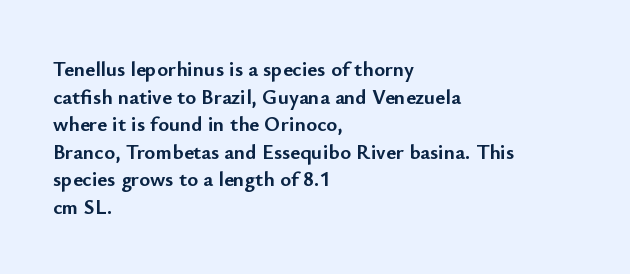
{"italic": "no", "bold": "yes", "underline": "no", "align": "left", "line_spacing": "normal", "line_spacing_ratio": 1.31, "letter_spacing": "normal", "letter_spacing_em": 0.0, "glyph_px": 21}
